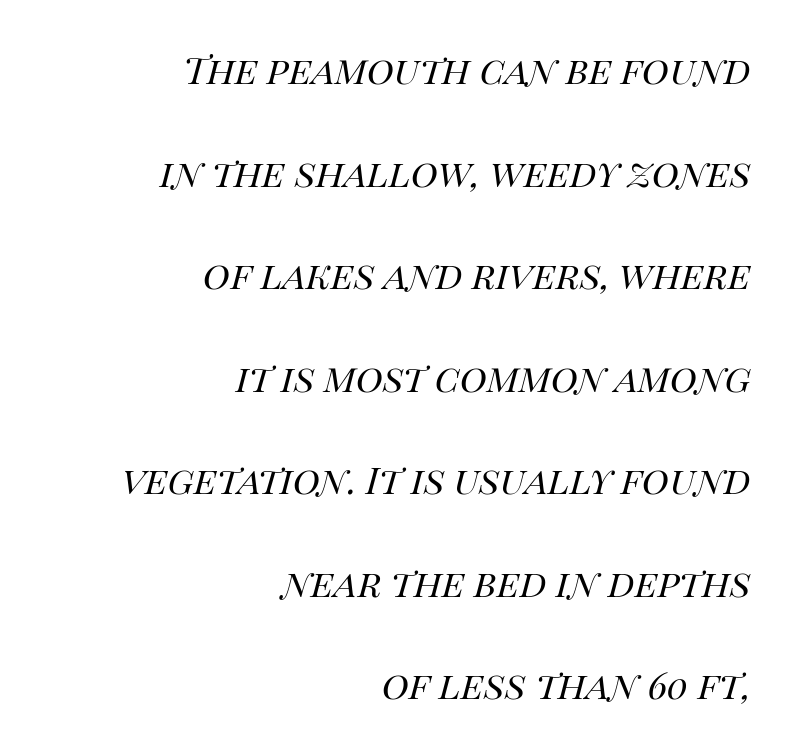
The image shows 46 px regular-weight type, italic (leaning right); set right-aligned, loose line spacing (2.23x), normal letter spacing, not underlined; high stroke contrast and a large x-height.
